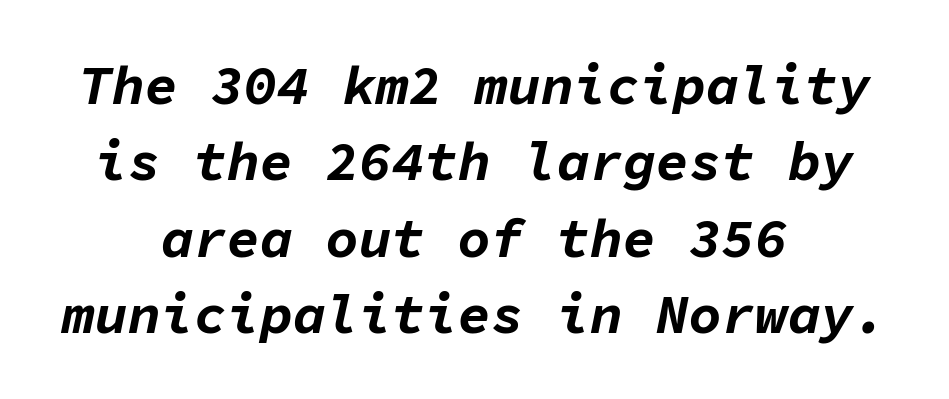
{"italic": "yes", "lean": "right", "slant_degrees": 11, "bold": "yes", "weight": "bold", "width": "normal", "stroke_contrast": "low", "x_height": "medium", "monospaced": "yes", "underline": "no", "align": "center", "line_spacing": "normal", "line_spacing_ratio": 1.39, "letter_spacing": "normal", "letter_spacing_em": 0.0, "glyph_px": 55}
